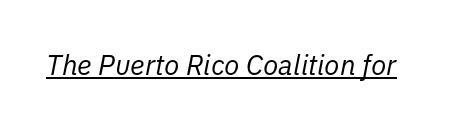
Q: Is the text bold? A: No.
Q: Is the text italic (slanted)? A: Yes, it leans right by about 11 degrees.
Q: Is the text underlined? A: Yes.
Q: Is the spacing between letters normal or unusually wide? A: Normal.
Q: Width (condensed, normal, or wide)? A: Normal.
Q: Stroke contrast? A: Low.
Q: x-height? A: Medium.
Q: Monospaced? A: No.
